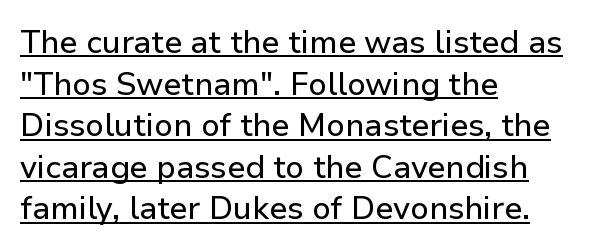
{"serif": "no", "italic": "no", "width": "normal", "stroke_contrast": "low", "x_height": "medium", "monospaced": "no", "underline": "yes", "align": "left", "line_spacing": "normal", "line_spacing_ratio": 1.3, "letter_spacing": "normal", "letter_spacing_em": 0.0, "glyph_px": 32}
